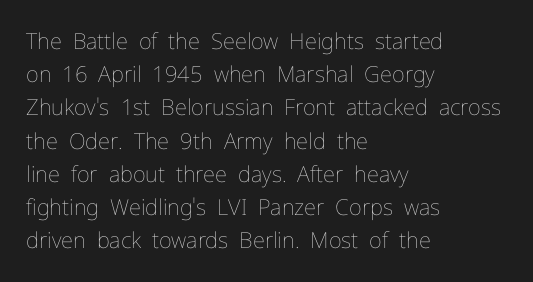
Tall strokes in this sample are plumb rather than angled. Weight: regular or lighter. Tracking value appears to be zero — textbook default spacing. The passage shown stacks its lines at a standard gap. The lines in this sample share a left origin and differ only in where they stop. Anything drawn beneath the words? Only blank space.
